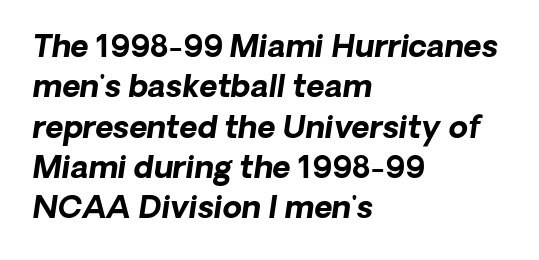
{"serif": "no", "bold": "yes", "weight": "bold", "width": "normal", "stroke_contrast": "low", "x_height": "medium", "monospaced": "no", "underline": "no", "align": "left", "line_spacing": "normal", "line_spacing_ratio": 1.3, "letter_spacing": "normal", "letter_spacing_em": 0.0, "glyph_px": 31}
